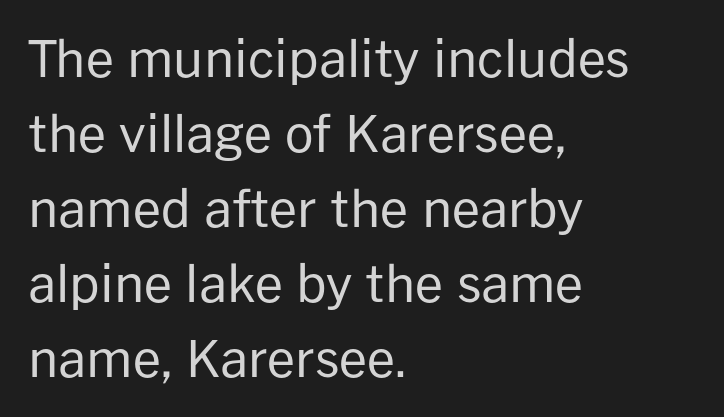
The image shows 50 px regular-weight sans-serif type, upright; set left-aligned, normal line spacing (1.5x), normal letter spacing, not underlined; low stroke contrast and a medium x-height.
